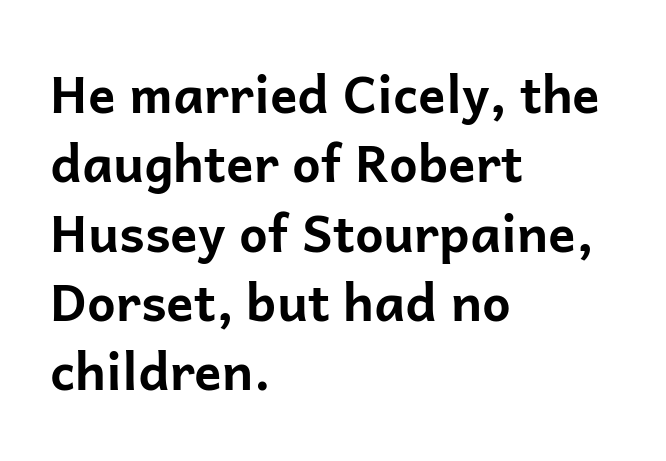
{"serif": "no", "italic": "no", "bold": "yes", "weight": "bold", "width": "normal", "stroke_contrast": "low", "x_height": "medium", "monospaced": "no", "underline": "no", "align": "left", "line_spacing": "normal", "line_spacing_ratio": 1.36, "letter_spacing": "normal", "letter_spacing_em": 0.0, "glyph_px": 51}
